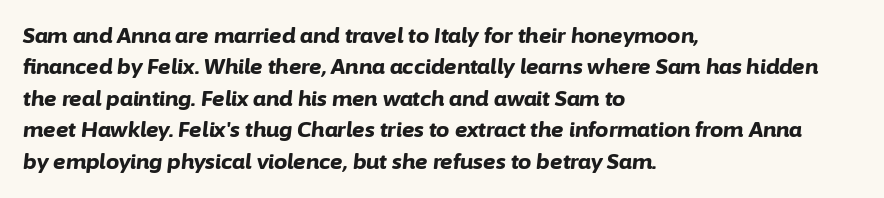
The image shows 21 px bold type, italic (leaning right); set left-aligned, normal line spacing (1.5x), normal letter spacing, not underlined.
